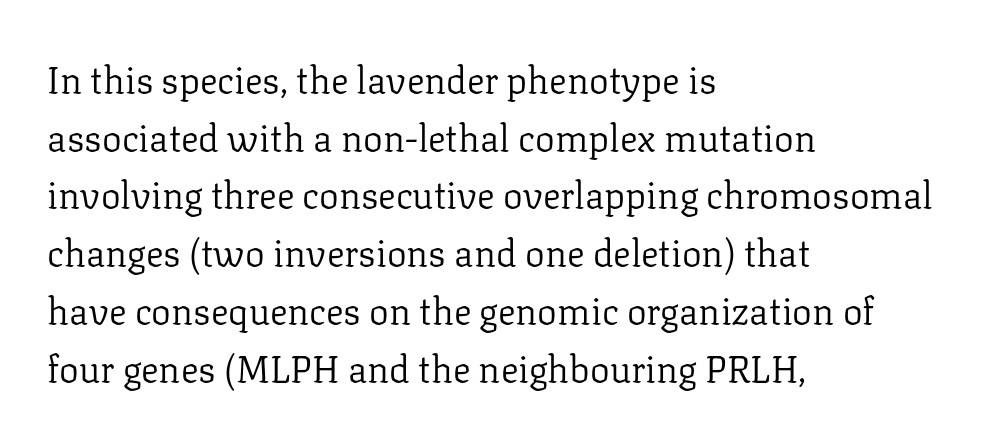
Q: Is the text bold? A: No.
Q: Is the text italic (slanted)? A: No, it is upright.
Q: Is the typeface a serif or a sans-serif typeface? A: Serif.
Q: Is the text underlined? A: No.
Q: How is the paragraph aligned? A: Left-aligned.
Q: Is the spacing between letters normal or unusually wide? A: Normal.
Q: Is the spacing between lines tight, normal or loose? A: Normal.
Q: Width (condensed, normal, or wide)? A: Normal.
Q: Stroke contrast? A: Low.
Q: x-height? A: Medium.
Q: Monospaced? A: No.
